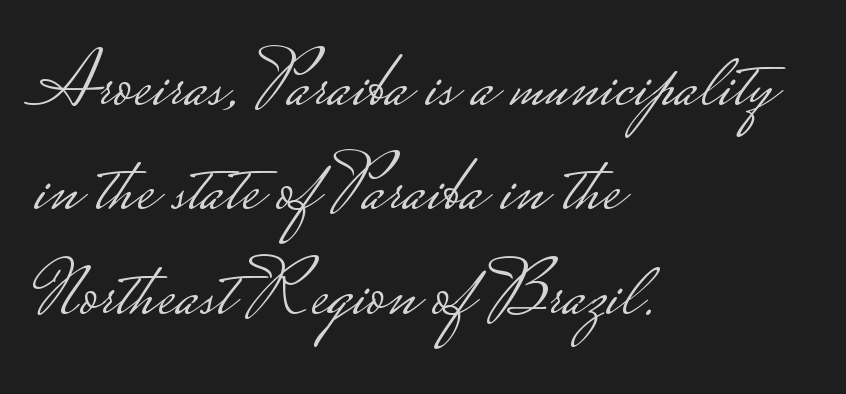
Q: Is the text bold? A: No.
Q: Is the text italic (slanted)? A: Yes.
Q: Is the typeface a serif or a sans-serif typeface? A: Sans-serif.
Q: Is the text underlined? A: No.
Q: How is the paragraph aligned? A: Left-aligned.
Q: Is the spacing between letters normal or unusually wide? A: Normal.
Q: Is the spacing between lines tight, normal or loose? A: Normal.
Q: Width (condensed, normal, or wide)? A: Wide.
Q: Stroke contrast? A: Low.
Q: Monospaced? A: No.
